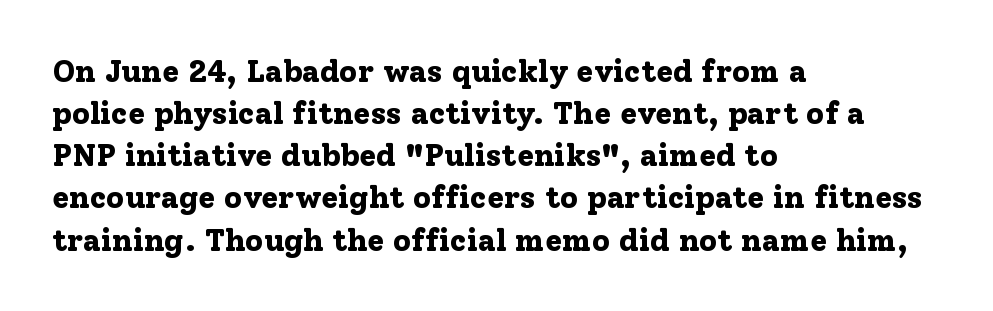
Vertical spacing — default. When letters stand straight like this, we call the style roman or upright. The foot of each line stays bare and open. Looks like regular typesetting: each glyph gets only the width it needs. Nothing unusual about the tracking: characters are spaced as the font intends.
